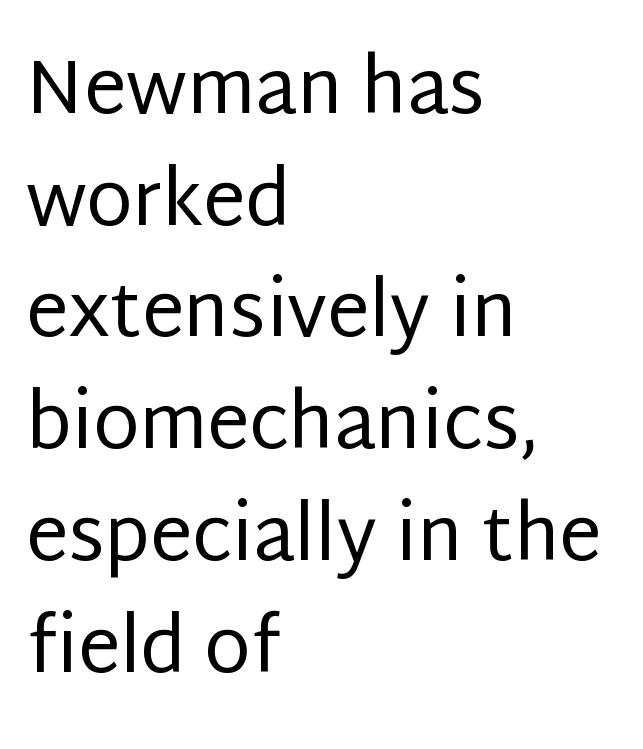
If you drew a line through each stem, it would be perfectly vertical. You could not count columns in this text — the font is proportionally spaced. Underlining? Definitely not there. Examine the stroke ends and you'll find no serifs. Does the leading feel generous? No, just average.
